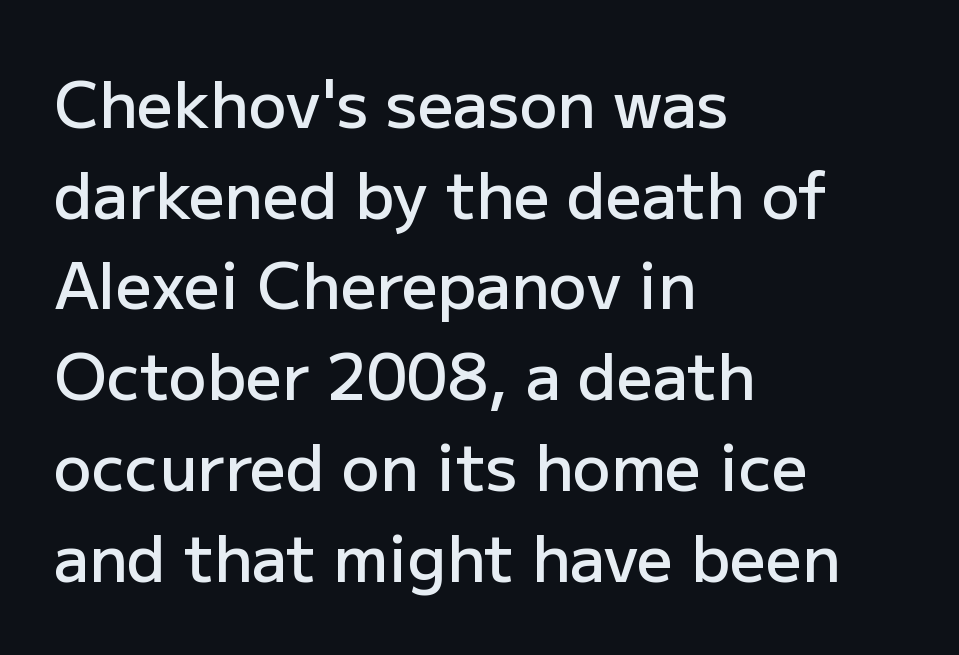
Q: Is the text bold? A: Semi-bold.
Q: Is the text italic (slanted)? A: No, it is upright.
Q: Is the typeface a serif or a sans-serif typeface? A: Sans-serif.
Q: Is the text underlined? A: No.
Q: How is the paragraph aligned? A: Left-aligned.
Q: Is the spacing between letters normal or unusually wide? A: Normal.
Q: Is the spacing between lines tight, normal or loose? A: Normal.
Q: Width (condensed, normal, or wide)? A: Normal.
Q: Stroke contrast? A: Low.
Q: x-height? A: Medium.
Q: Monospaced? A: No.
